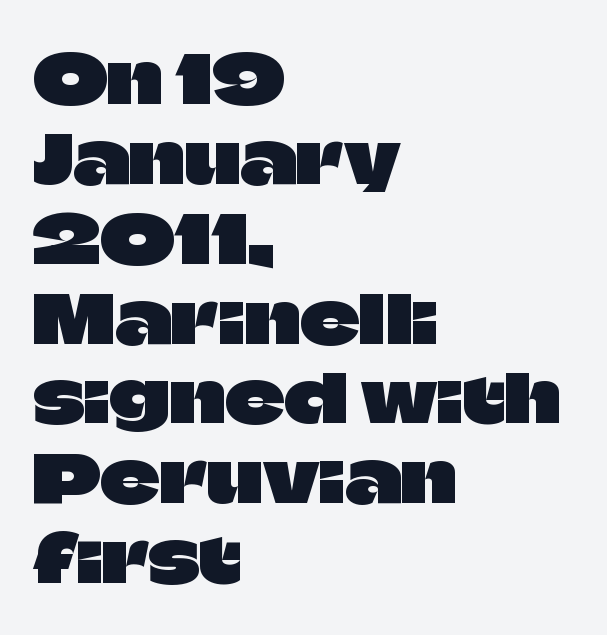
{"serif": "no", "italic": "no", "width": "normal", "stroke_contrast": "low", "x_height": "large", "monospaced": "no", "underline": "no", "align": "left", "line_spacing_ratio": 1.21, "letter_spacing": "normal", "letter_spacing_em": 0.0, "glyph_px": 66}
